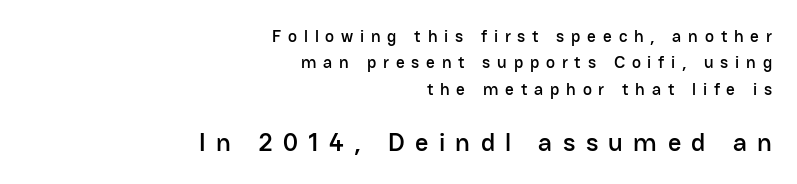
The second block has been scaled up relative to the first. The tracking jumps out immediately: characters are airy and widely separated. The axis of the letterforms is exactly vertical. The rows are spaced the way most documents space them. Notice how the passage keeps a crisp vertical edge on the right only. The foot of each line stays bare and open.
